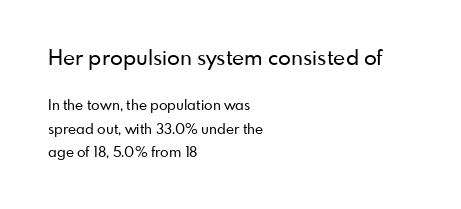
Do the letters lean? They stand straight. If you measured baseline to baseline, you'd find a middling distance. Type without underlining. Does extra space separate the letters? No, they use regular spacing. These lines stack with their left ends in a neat column. Note: larger setting up top, smaller setting below.
